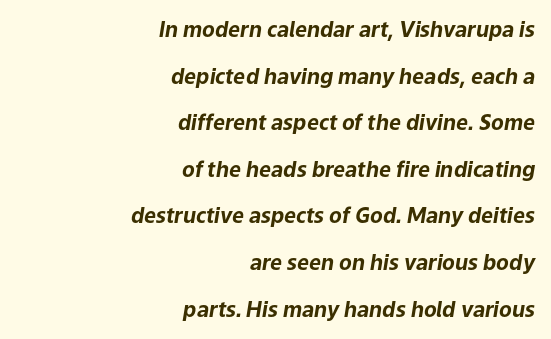
The image shows 21 px bold type, italic (leaning right); set right-aligned, loose line spacing (2.22x), normal letter spacing, not underlined.
